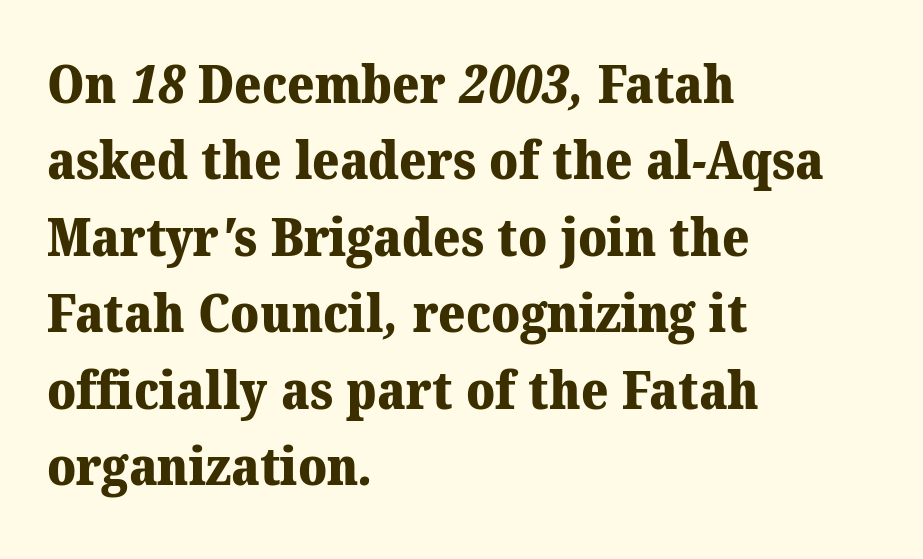
Q: Is the text bold? A: Yes.
Q: Is the typeface a serif or a sans-serif typeface? A: Serif.
Q: Is the text underlined? A: No.
Q: How is the paragraph aligned? A: Left-aligned.
Q: Is the spacing between letters normal or unusually wide? A: Normal.
Q: Is the spacing between lines tight, normal or loose? A: Normal.
Q: Width (condensed, normal, or wide)? A: Normal.
Q: Stroke contrast? A: Medium.
Q: x-height? A: Medium.
Q: Monospaced? A: No.
